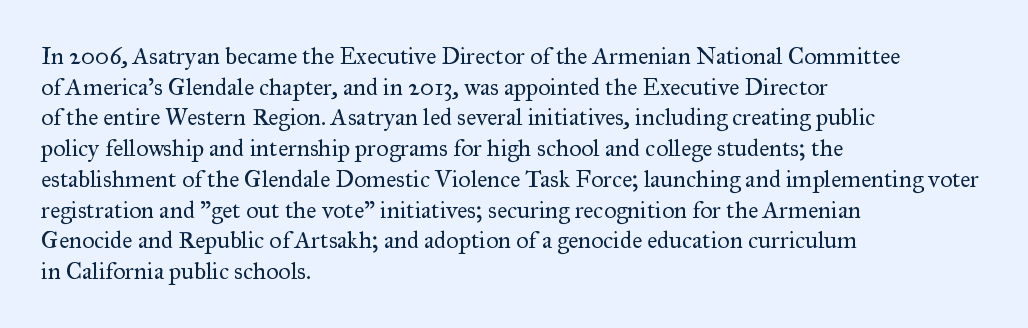
{"italic": "no", "bold": "no", "underline": "no", "align": "left", "line_spacing": "normal", "line_spacing_ratio": 1.28, "letter_spacing": "normal", "letter_spacing_em": 0.0, "glyph_px": 24}
